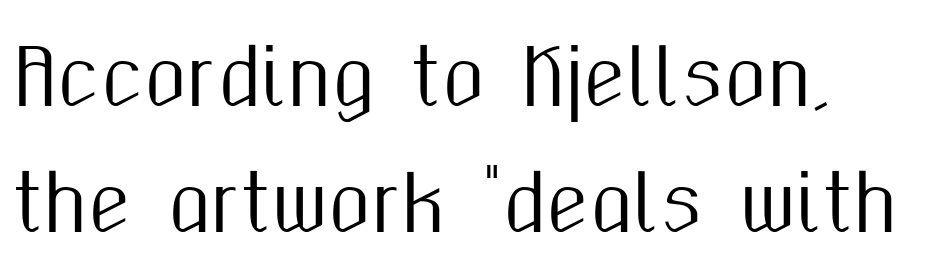
The image shows 77 px condensed sans-serif type, upright; set normal line spacing (1.63x), normal letter spacing, not underlined; medium stroke contrast and a medium x-height.
